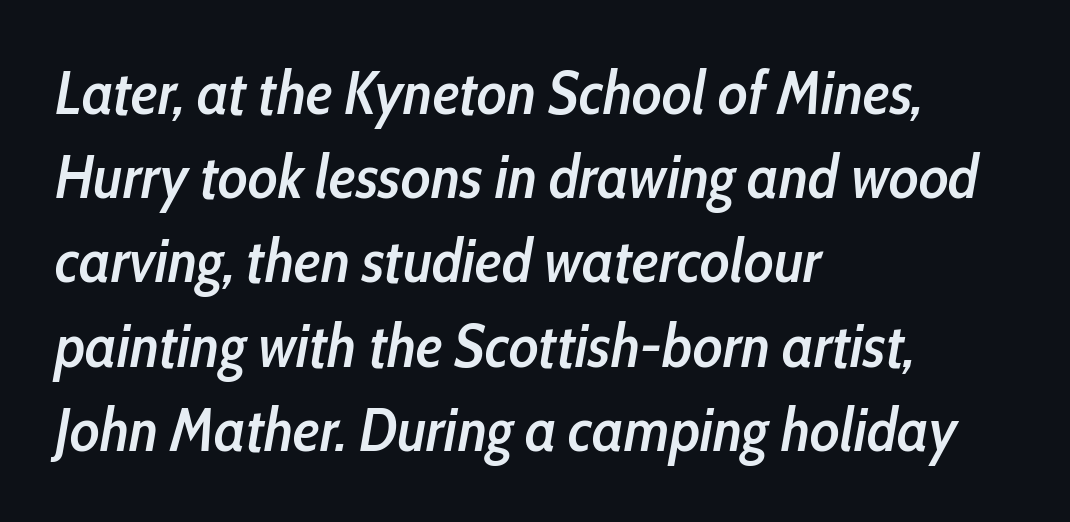
Do the characters align in a grid? No, the font is proportional. The rendering uses a moderate line-height, typical for paragraphs. The letters are slanted; this is an italic face. Lines of text with bare space underneath.
